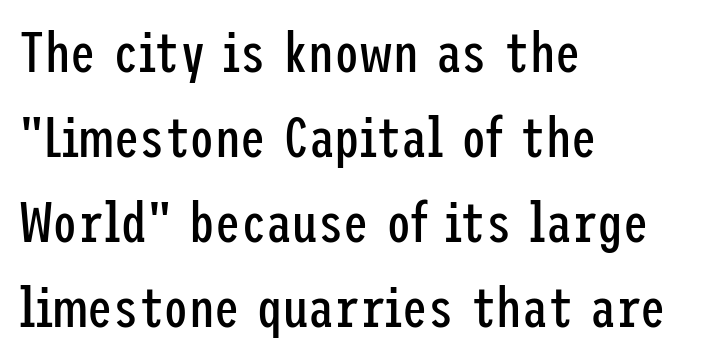
{"serif": "no", "italic": "no", "bold": "no", "weight": "regular", "width": "condensed", "stroke_contrast": "low", "x_height": "medium", "underline": "no", "align": "left", "line_spacing": "normal", "line_spacing_ratio": 1.49, "letter_spacing": "normal", "letter_spacing_em": 0.0, "glyph_px": 57}
